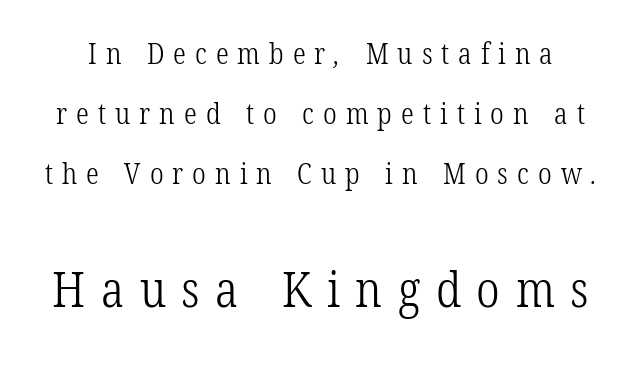
The image shows 50 px light, condensed serif type; set loose line spacing (2.07x), unusually wide letter spacing (+0.31 em), not underlined; the second (bottom) block is 1.72x larger; low stroke contrast and a medium x-height.
